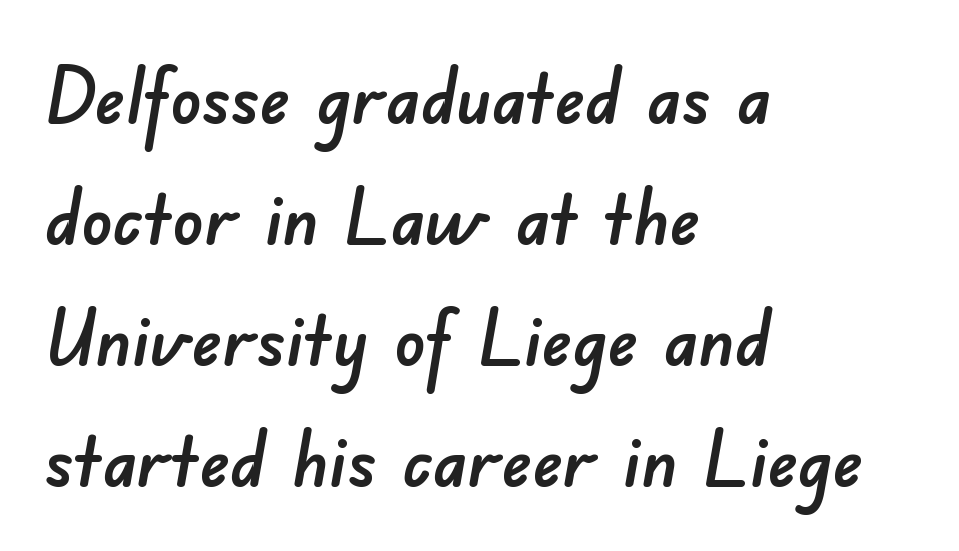
{"serif": "no", "width": "normal", "stroke_contrast": "low", "x_height": "small", "monospaced": "no", "underline": "no", "align": "left", "line_spacing": "normal", "line_spacing_ratio": 1.57, "letter_spacing": "normal", "letter_spacing_em": 0.0, "glyph_px": 77}
